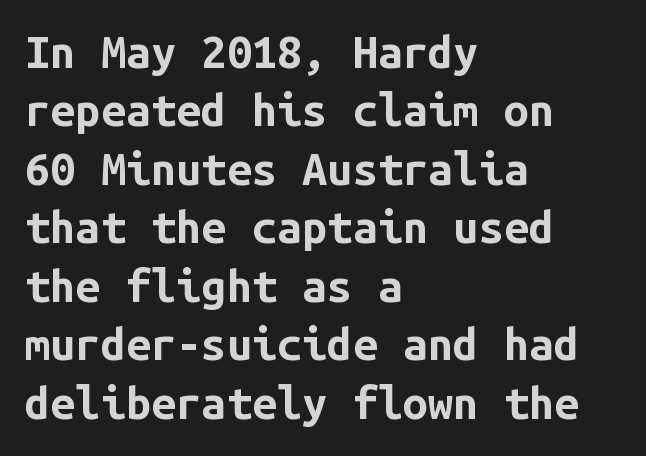
The image shows 45 px bold sans-serif type, upright, monospaced; set left-aligned, normal line spacing (1.3x), normal letter spacing, not underlined; low stroke contrast and a medium x-height.
